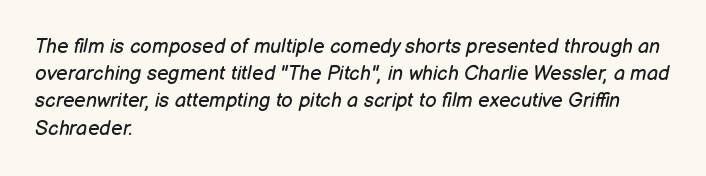
{"italic": "yes", "lean": "right", "slant_degrees": 12, "bold": "no", "underline": "no", "align": "left", "line_spacing": "normal", "line_spacing_ratio": 1.36, "letter_spacing": "normal", "letter_spacing_em": 0.0, "glyph_px": 20}
